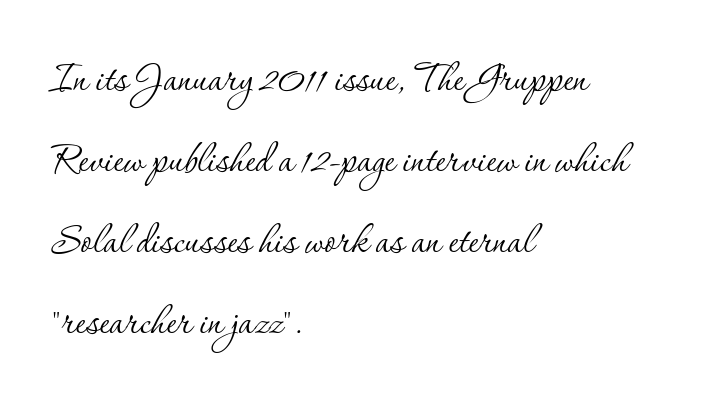
{"serif": "yes", "bold": "no", "weight": "thin", "width": "normal", "stroke_contrast": "low", "x_height": "small", "monospaced": "no", "underline": "no", "align": "left", "line_spacing": "normal", "line_spacing_ratio": 1.59, "letter_spacing": "normal", "letter_spacing_em": 0.0, "glyph_px": 51}
